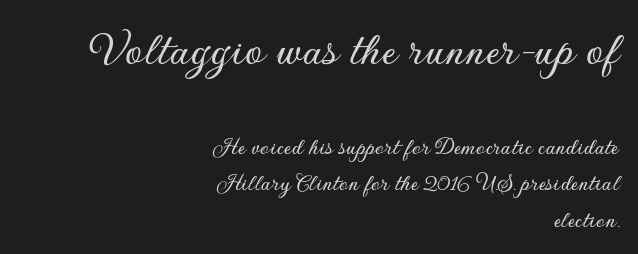
The passage shown has conventional tracking throughout. Words float on clear page, feet unadorned. A typesetter would call this proportional, since set widths differ per character. Each letter's strokes conclude bluntly, with no projecting serifs.
